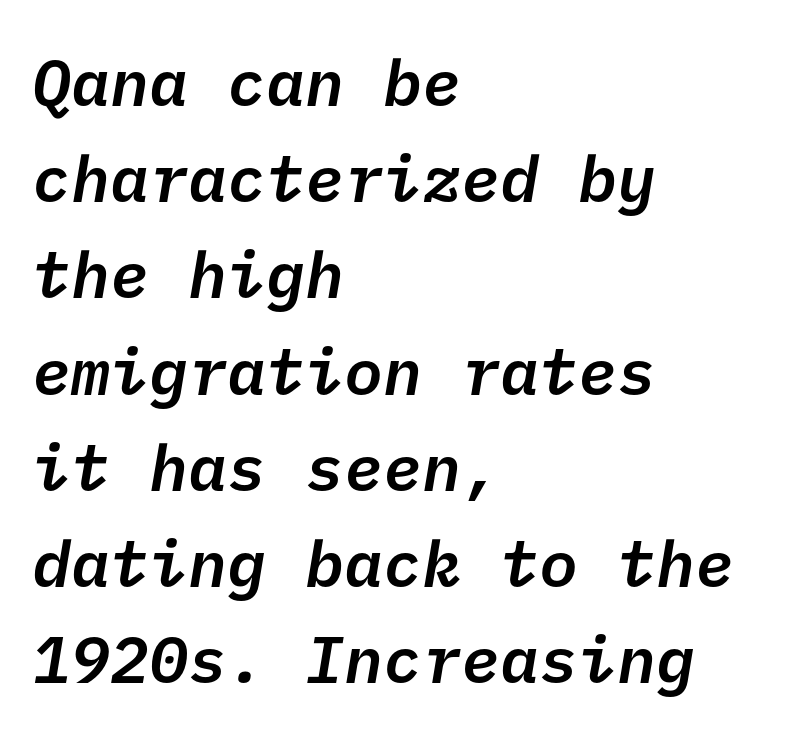
Q: Is the text bold? A: Semi-bold.
Q: Is the typeface a serif or a sans-serif typeface? A: Sans-serif.
Q: Is the text underlined? A: No.
Q: How is the paragraph aligned? A: Left-aligned.
Q: Is the spacing between letters normal or unusually wide? A: Normal.
Q: Is the spacing between lines tight, normal or loose? A: Normal.
Q: Width (condensed, normal, or wide)? A: Normal.
Q: Stroke contrast? A: Low.
Q: x-height? A: Medium.
